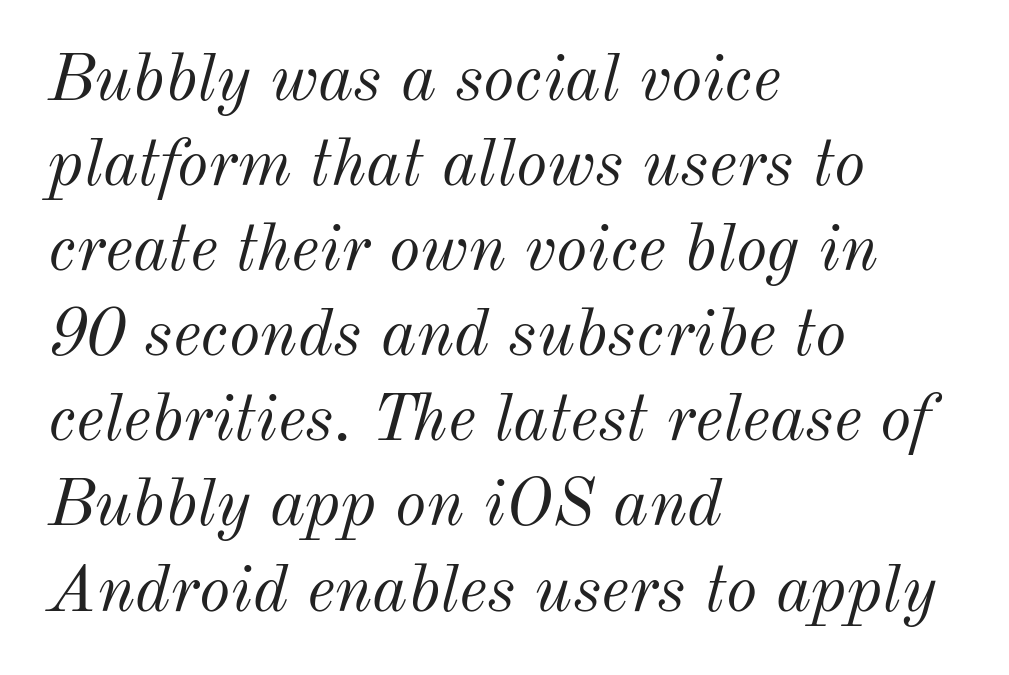
The tracking reads as untouched default to a designer's eye. Is this a fixed-width face? No — the glyphs have proportional, varying widths. Caption: multi-line text, flush left, ragged right. It's the slanting kind of type. Stem width sits at or under what a default text font uses.
